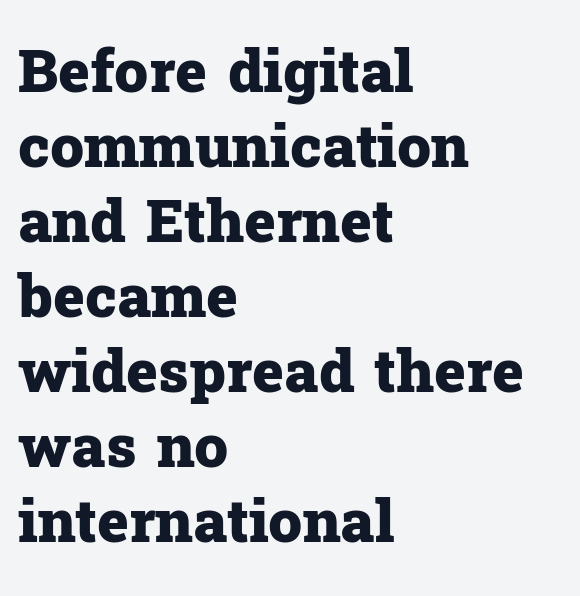
Q: Is the text bold? A: Yes.
Q: Is the text italic (slanted)? A: No, it is upright.
Q: Is the typeface a serif or a sans-serif typeface? A: Serif.
Q: Is the text underlined? A: No.
Q: How is the paragraph aligned? A: Left-aligned.
Q: Is the spacing between letters normal or unusually wide? A: Normal.
Q: Is the spacing between lines tight, normal or loose? A: Normal.
Q: Width (condensed, normal, or wide)? A: Normal.
Q: Stroke contrast? A: Low.
Q: x-height? A: Medium.
Q: Monospaced? A: No.
